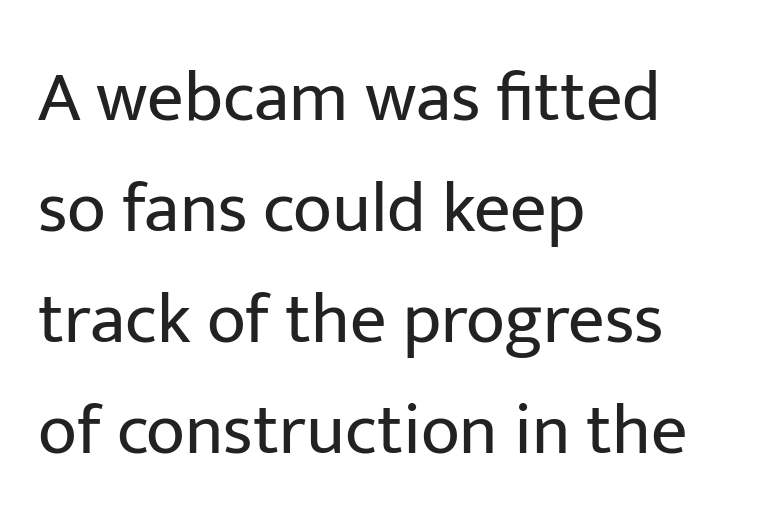
{"serif": "no", "italic": "no", "bold": "no", "weight": "regular", "width": "normal", "stroke_contrast": "low", "x_height": "medium", "monospaced": "no", "underline": "no", "align": "left", "line_spacing": "normal", "line_spacing_ratio": 1.54, "letter_spacing": "normal", "letter_spacing_em": 0.0, "glyph_px": 72}
